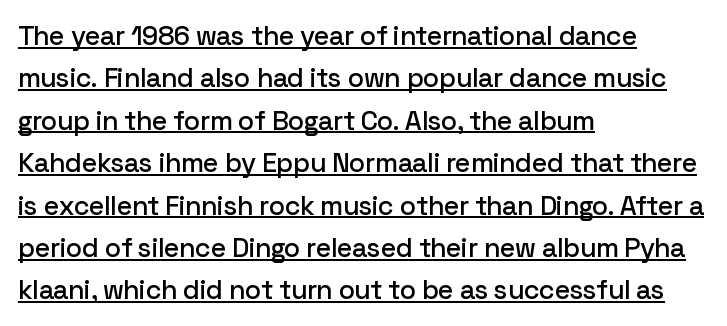
Horizontal bands of white between lines are of average thickness. These characters rest on top of a visible drawn line. Posture: upright roman. Alignment: flush left. The tracking reads as untouched default to a designer's eye.
